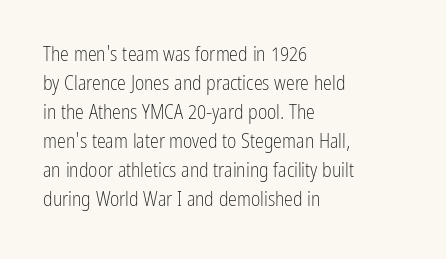
Beneath every word, the page is bare. Stems here are at most as thick as an everyday book face. When letters stand straight like this, we call the style roman or upright. This rendering leaves character spacing at its baseline value. The rendering uses a moderate line-height, typical for paragraphs.
